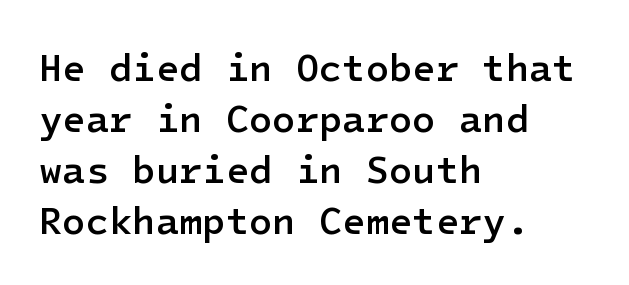
{"serif": "no", "italic": "no", "bold": "semi", "weight": "semibold", "width": "normal", "stroke_contrast": "low", "x_height": "medium", "underline": "no", "align": "left", "line_spacing": "normal", "line_spacing_ratio": 1.34, "letter_spacing": "normal", "letter_spacing_em": 0.0, "glyph_px": 38}
